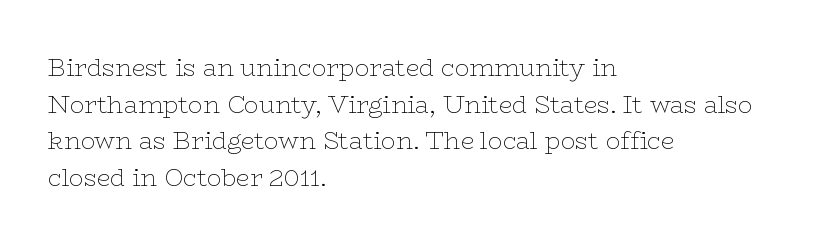
Standard letterfit; no display-style spreading of the glyphs. No chunkiness to these letters — they're not bold. This is roman type, the default non-slanted kind. Does the copy run flush right? No — it runs flush left.
